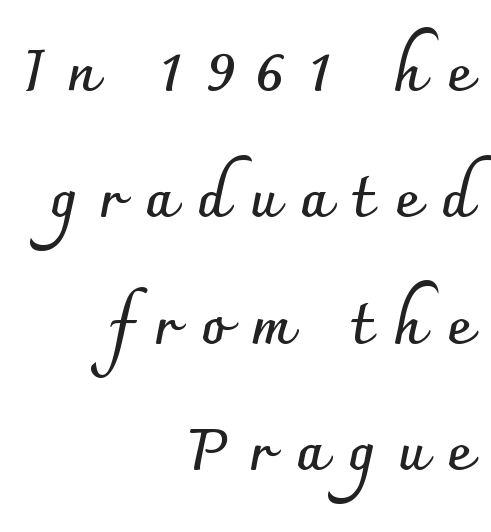
Q: Is the text bold? A: Yes.
Q: Is the text italic (slanted)? A: Yes.
Q: Is the typeface a serif or a sans-serif typeface? A: Sans-serif.
Q: Is the text underlined? A: No.
Q: How is the paragraph aligned? A: Right-aligned.
Q: Is the spacing between letters normal or unusually wide? A: Unusually wide.
Q: Is the spacing between lines tight, normal or loose? A: Loose.
Q: Width (condensed, normal, or wide)? A: Normal.
Q: Stroke contrast? A: Low.
Q: x-height? A: Small.
Q: Monospaced? A: No.
